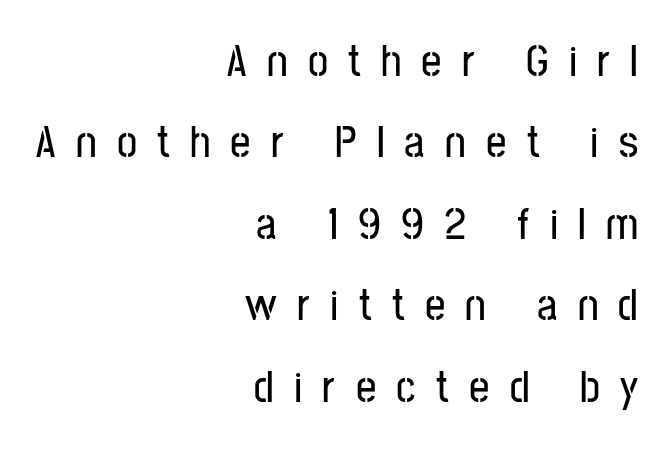
Q: Is the text italic (slanted)? A: No, it is upright.
Q: Is the typeface a serif or a sans-serif typeface? A: Sans-serif.
Q: Is the text underlined? A: No.
Q: How is the paragraph aligned? A: Right-aligned.
Q: Is the spacing between letters normal or unusually wide? A: Unusually wide.
Q: Width (condensed, normal, or wide)? A: Condensed.
Q: Stroke contrast? A: Low.
Q: x-height? A: Medium.
Q: Monospaced? A: No.
